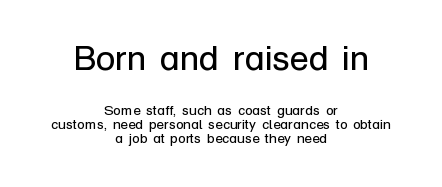
Is this a fixed-width face? No — the glyphs have proportional, varying widths. Heaviness? Minimal to ordinary, like unemphasized prose. The letterforms sit shoulder to shoulder at normal distance. The glyphs in this specimen are sans serif.
